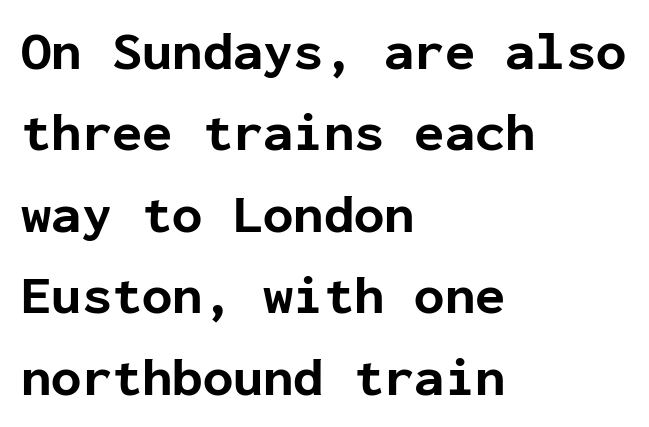
Q: Is the text bold? A: Yes.
Q: Is the text italic (slanted)? A: No, it is upright.
Q: Is the typeface a serif or a sans-serif typeface? A: Sans-serif.
Q: Is the text underlined? A: No.
Q: How is the paragraph aligned? A: Left-aligned.
Q: Is the spacing between letters normal or unusually wide? A: Normal.
Q: Is the spacing between lines tight, normal or loose? A: Normal.
Q: Width (condensed, normal, or wide)? A: Normal.
Q: Stroke contrast? A: Low.
Q: x-height? A: Medium.
Q: Monospaced? A: Yes.
